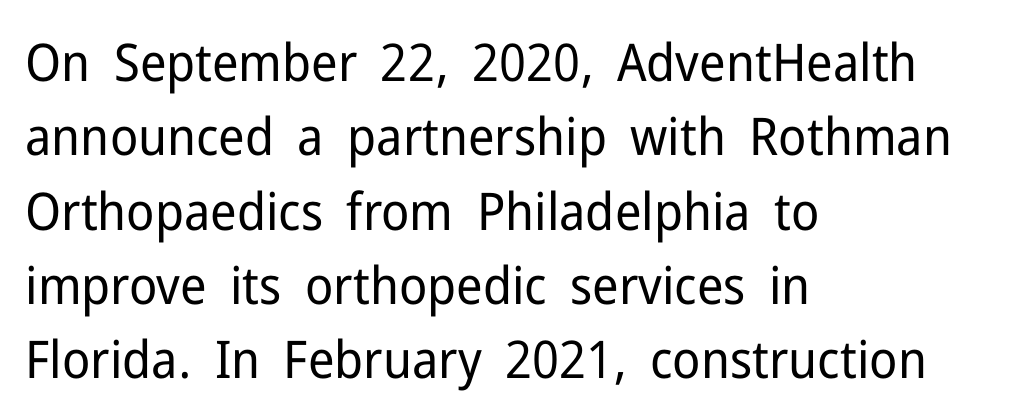
Q: Is the text bold? A: No.
Q: Is the text italic (slanted)? A: No, it is upright.
Q: Is the typeface a serif or a sans-serif typeface? A: Sans-serif.
Q: Is the text underlined? A: No.
Q: How is the paragraph aligned? A: Left-aligned.
Q: Is the spacing between letters normal or unusually wide? A: Normal.
Q: Is the spacing between lines tight, normal or loose? A: Normal.
Q: Width (condensed, normal, or wide)? A: Normal.
Q: Stroke contrast? A: Low.
Q: x-height? A: Medium.
Q: Monospaced? A: No.
